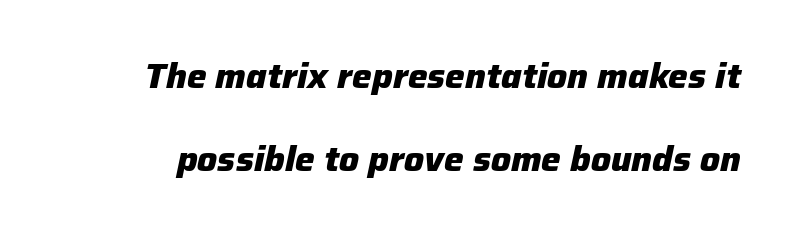
{"italic": "yes", "lean": "right", "slant_degrees": 12, "bold": "yes", "weight": "heavy", "width": "normal", "stroke_contrast": "low", "x_height": "medium", "monospaced": "no", "underline": "no", "line_spacing": "loose", "line_spacing_ratio": 2.38, "letter_spacing": "normal", "letter_spacing_em": 0.0, "glyph_px": 35}
